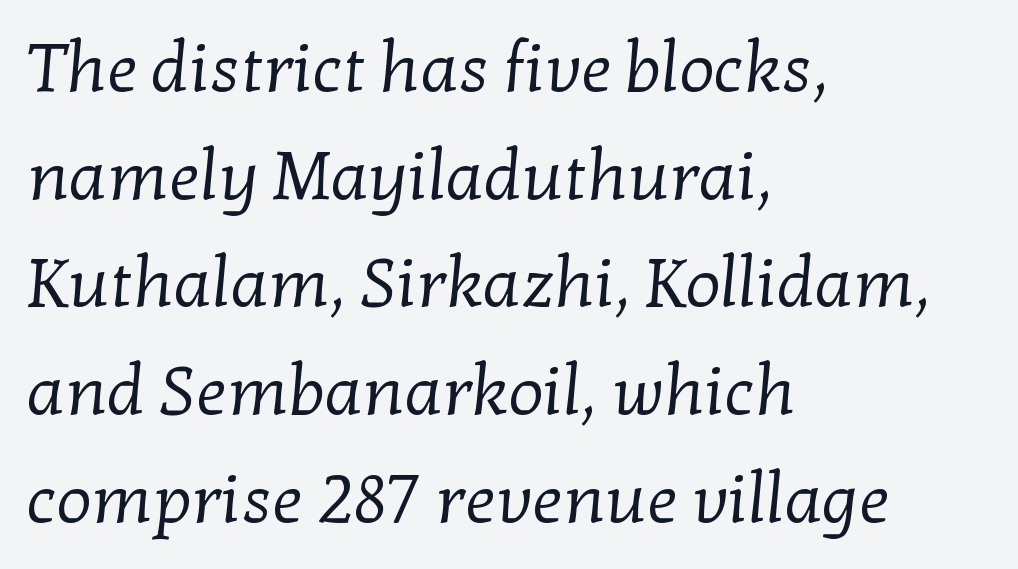
{"serif": "yes", "bold": "no", "weight": "regular", "width": "normal", "stroke_contrast": "low", "x_height": "medium", "monospaced": "no", "underline": "no", "align": "left", "line_spacing": "normal", "line_spacing_ratio": 1.56, "letter_spacing": "normal", "letter_spacing_em": 0.0, "glyph_px": 69}
